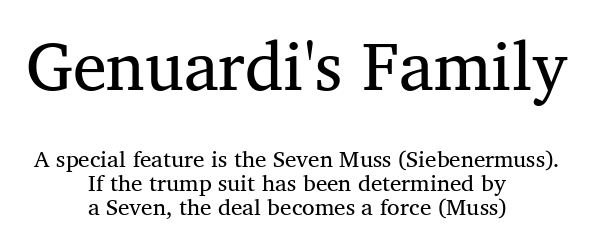
The image shows 68 px regular-weight serif type; set centered, tight line spacing (1.03x), normal letter spacing, not underlined; the first (top) block is 2.96x larger; medium stroke contrast and a medium x-height.
